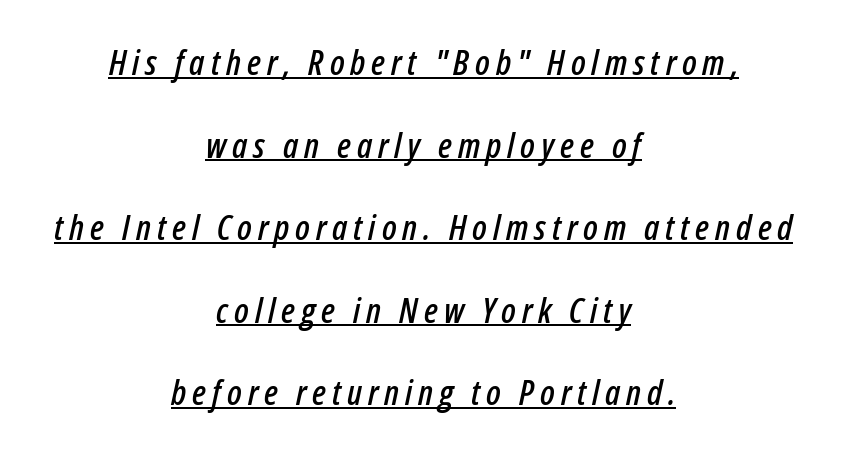
The image shows 35 px condensed type, italic (leaning right); set centered, loose line spacing (2.36x), underlined; low stroke contrast and a medium x-height.
